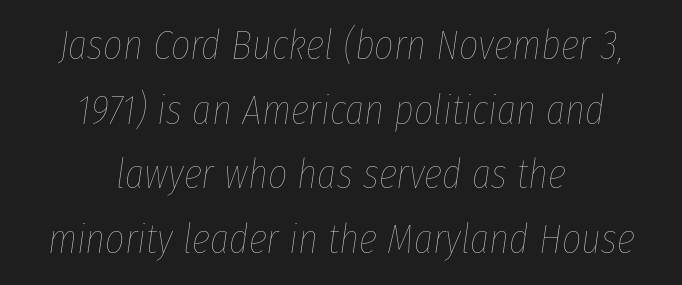
No extra ink here — the face is not bold. Slanted lettering throughout. Reading down the block, each line starts at a different indent, mirrored at its end. The area under the type is left untouched. Words appear dense and cohesive because spacing is normal. Students, observe: this is what conventionally led text looks like.
